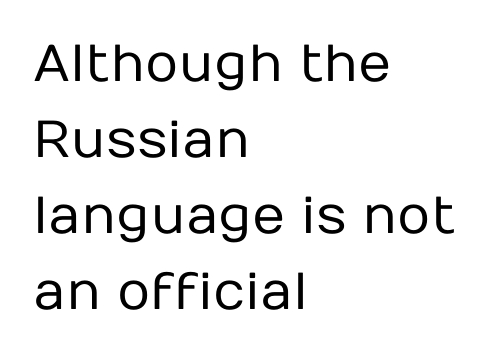
The image shows 52 px regular-weight sans-serif type, upright; set left-aligned, normal line spacing (1.46x), normal letter spacing, not underlined; low stroke contrast and a medium x-height.
